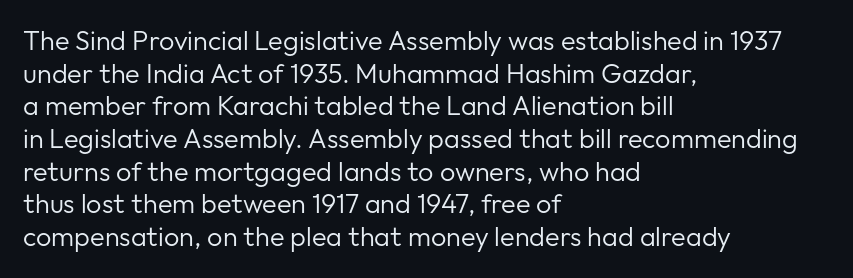
What stands out about the letter spacing? Nothing — it is the standard amount. This is not heavy type; no bold has been used. Just letters on the line, the space beneath them empty. Notice how the stems are strictly vertical — no italics here. This rendering uses left alignment, leaving the right contour irregular.
